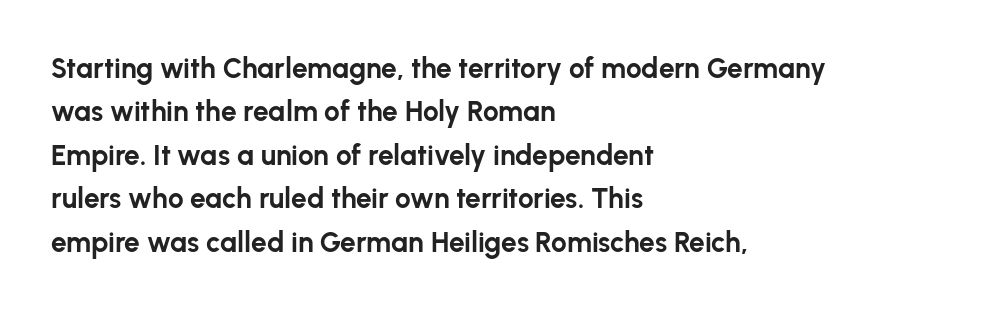
Q: Is the text bold? A: Yes.
Q: Is the text italic (slanted)? A: No, it is upright.
Q: Is the typeface a serif or a sans-serif typeface? A: Sans-serif.
Q: Is the text underlined? A: No.
Q: How is the paragraph aligned? A: Left-aligned.
Q: Is the spacing between letters normal or unusually wide? A: Normal.
Q: Is the spacing between lines tight, normal or loose? A: Normal.
Q: Width (condensed, normal, or wide)? A: Normal.
Q: Stroke contrast? A: Low.
Q: x-height? A: Medium.
Q: Monospaced? A: No.
